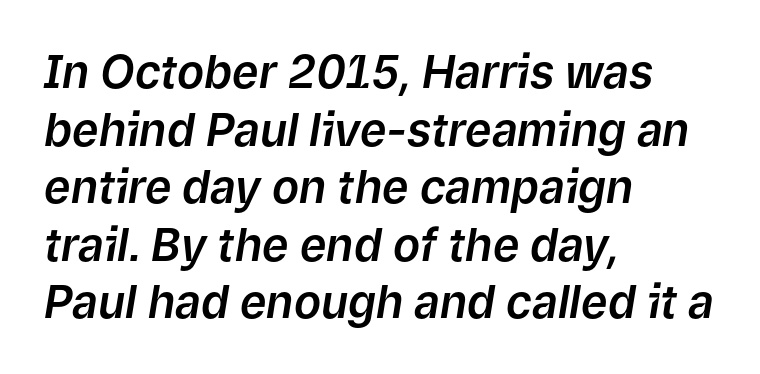
{"italic": "yes", "lean": "right", "slant_degrees": 9, "width": "normal", "stroke_contrast": "low", "x_height": "medium", "monospaced": "no", "underline": "no", "align": "left", "line_spacing": "normal", "line_spacing_ratio": 1.28, "letter_spacing": "normal", "letter_spacing_em": 0.0, "glyph_px": 45}
